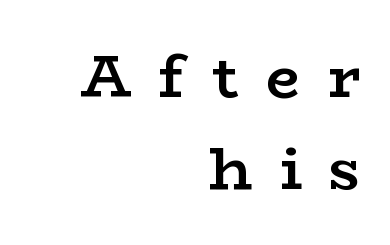
Which margin do the lines hug? The right one — the left edge is uneven. The space beneath each line is pristine and unruled. Serif or sans? Serif — the stroke terminals have little feet. A typesetter would call this proportional, since set widths differ per character.
